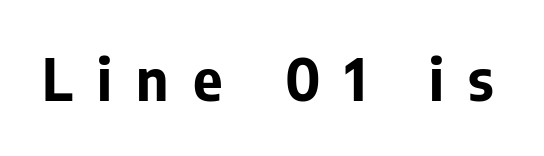
Posture: straight, roman, zero tilt. This sample has the flowing, uneven cadence of proportional lettering. These words are printed bold, with thick strokes throughout. Quick note: underline off. Letterform terminals end flat and unadorned throughout the passage.
